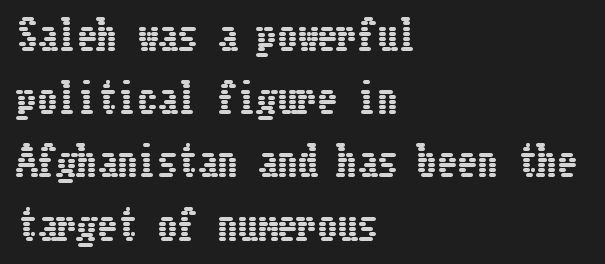
Q: Is the text italic (slanted)? A: No, it is upright.
Q: Is the text underlined? A: No.
Q: How is the paragraph aligned? A: Left-aligned.
Q: Is the spacing between letters normal or unusually wide? A: Normal.
Q: Is the spacing between lines tight, normal or loose? A: Normal.
Q: Width (condensed, normal, or wide)? A: Condensed.
Q: Stroke contrast? A: Low.
Q: x-height? A: Medium.
